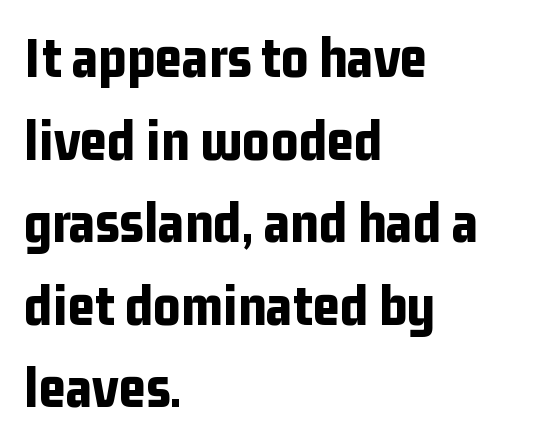
{"serif": "no", "italic": "no", "bold": "yes", "weight": "bold", "width": "condensed", "stroke_contrast": "low", "x_height": "medium", "monospaced": "no", "underline": "no", "align": "left", "line_spacing": "normal", "line_spacing_ratio": 1.4, "letter_spacing": "normal", "letter_spacing_em": 0.0, "glyph_px": 59}
